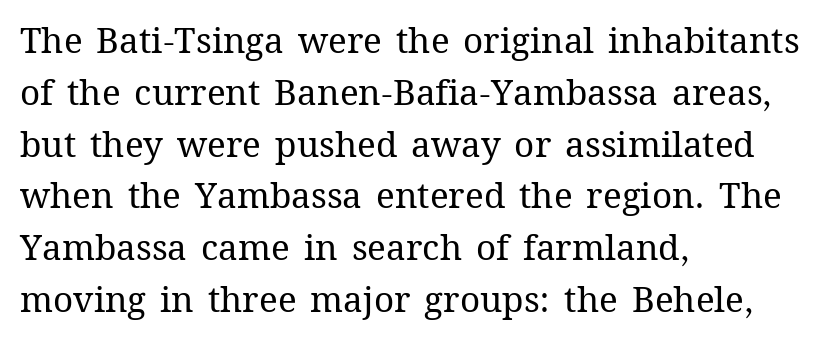
{"italic": "no", "bold": "no", "weight": "regular", "width": "normal", "stroke_contrast": "medium", "x_height": "medium", "monospaced": "no", "underline": "no", "align": "left", "line_spacing": "normal", "line_spacing_ratio": 1.48, "letter_spacing": "normal", "letter_spacing_em": 0.0, "glyph_px": 35}
